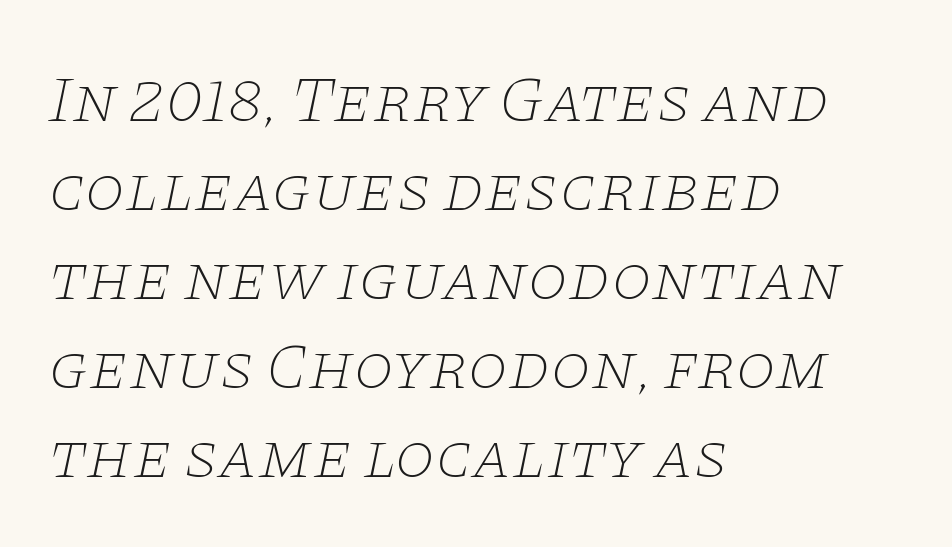
Nothing unusual about the tracking: characters are spaced as the font intends. No heavy texture on the line: the type isn't bold. The passage is arranged the way most books set body copy — flush left. The lines sit at an ordinary, default distance from one another. Rendered with sloped, italic letterforms.
